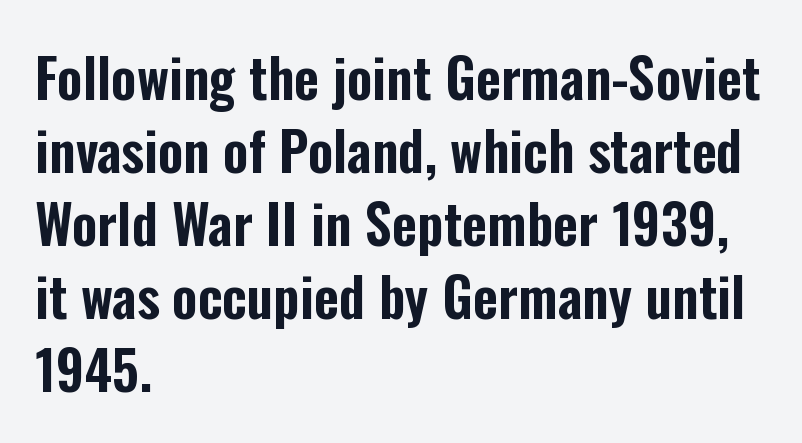
The image shows 54 px condensed sans-serif type, upright; set left-aligned, normal line spacing (1.35x), normal letter spacing, not underlined; low stroke contrast and a medium x-height.
